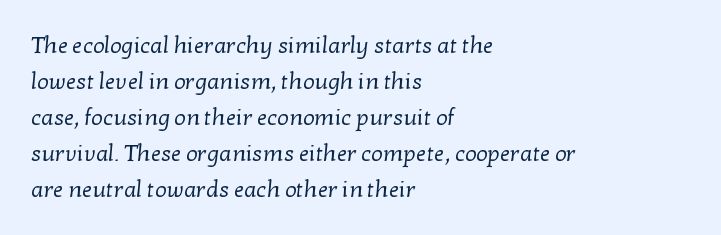
The image shows 23 px text type; set left-aligned, normal line spacing (1.56x), normal letter spacing, not underlined.
